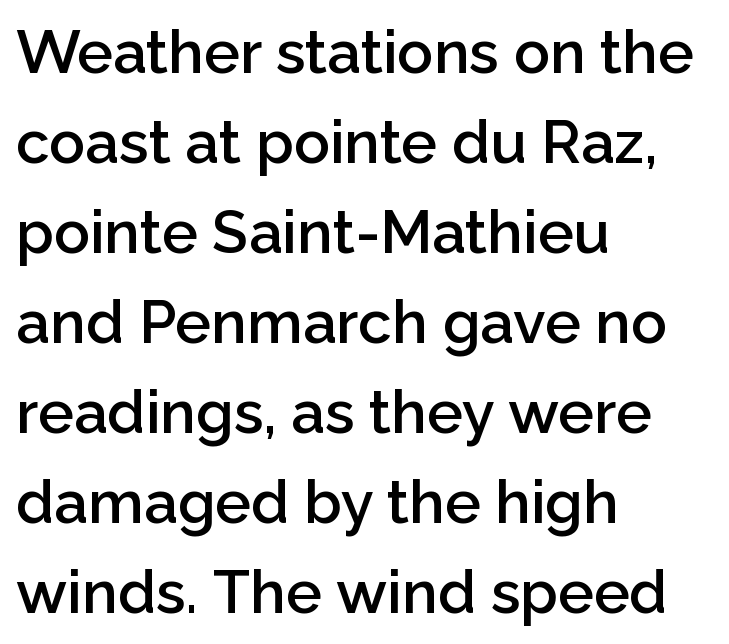
{"serif": "no", "italic": "no", "bold": "semi", "weight": "semibold", "width": "normal", "stroke_contrast": "low", "x_height": "medium", "monospaced": "no", "underline": "no", "align": "left", "line_spacing": "normal", "line_spacing_ratio": 1.5, "letter_spacing": "normal", "letter_spacing_em": 0.0, "glyph_px": 60}
